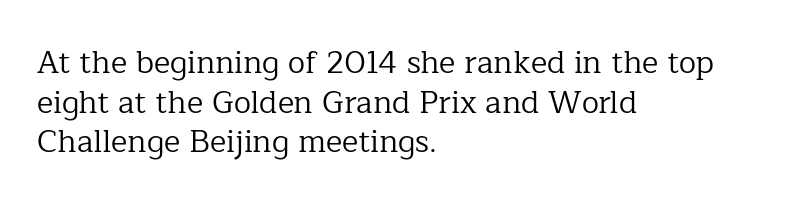
The image shows 31 px regular-weight serif type, upright; set left-aligned, normal line spacing (1.28x), normal letter spacing, not underlined; low stroke contrast and a medium x-height.
